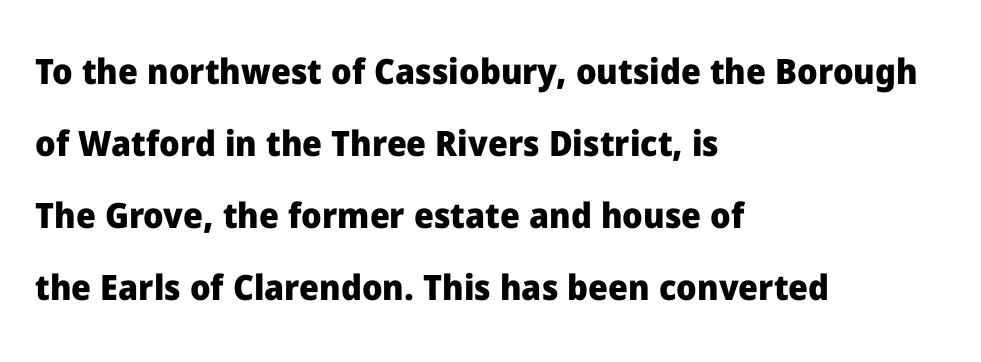
{"serif": "no", "italic": "no", "bold": "yes", "weight": "heavy", "width": "normal", "stroke_contrast": "low", "x_height": "medium", "monospaced": "no", "underline": "no", "align": "left", "line_spacing": "loose", "line_spacing_ratio": 2.06, "letter_spacing": "normal", "letter_spacing_em": 0.0, "glyph_px": 35}
